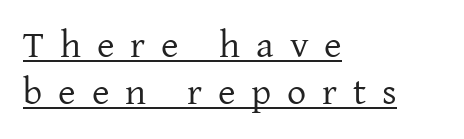
{"serif": "yes", "italic": "no", "bold": "no", "weight": "regular", "width": "normal", "stroke_contrast": "low", "x_height": "medium", "monospaced": "no", "underline": "yes", "align": "left", "line_spacing_ratio": 1.24, "letter_spacing": "wide", "letter_spacing_em": 0.42, "glyph_px": 38}
